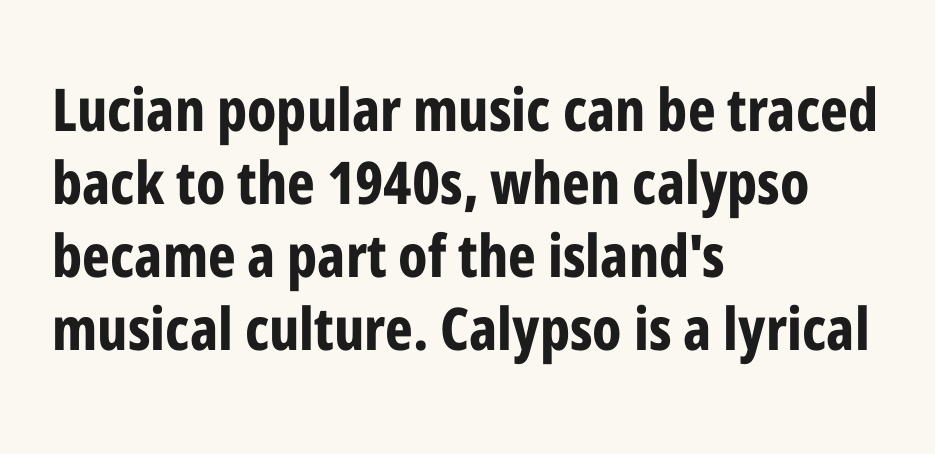
The image shows 59 px bold, condensed sans-serif type, upright; set left-aligned, line spacing 1.24x, normal letter spacing, not underlined; low stroke contrast and a medium x-height.
